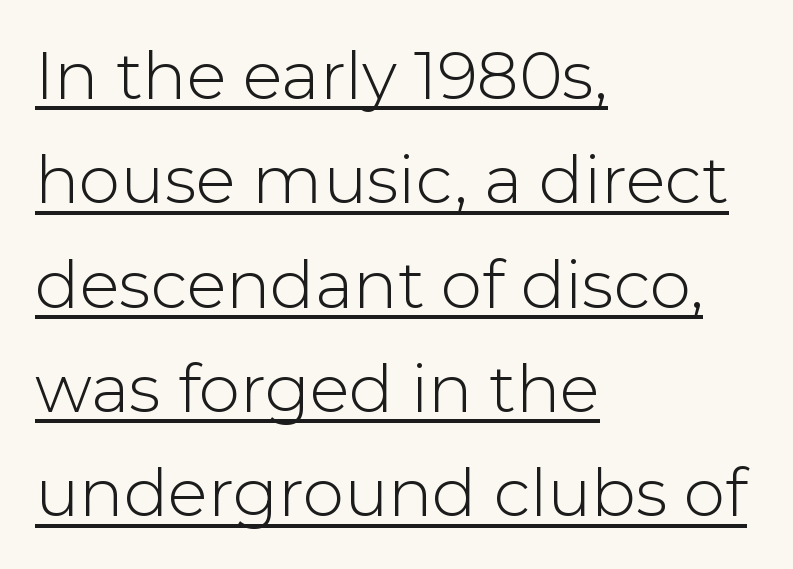
{"serif": "no", "italic": "no", "bold": "no", "weight": "light", "width": "normal", "stroke_contrast": "low", "x_height": "medium", "monospaced": "no", "underline": "yes", "align": "left", "line_spacing": "normal", "line_spacing_ratio": 1.58, "letter_spacing": "normal", "letter_spacing_em": 0.0, "glyph_px": 66}
